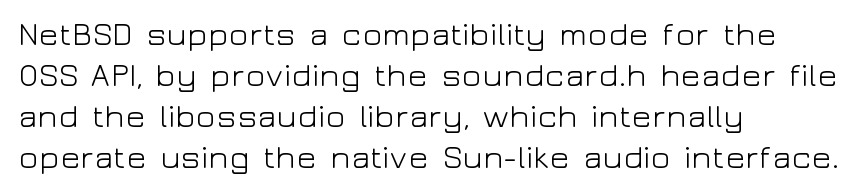
The image shows 33 px light, wide sans-serif type, upright; set left-aligned, line spacing 1.24x, normal letter spacing, not underlined; low stroke contrast and a medium x-height.
